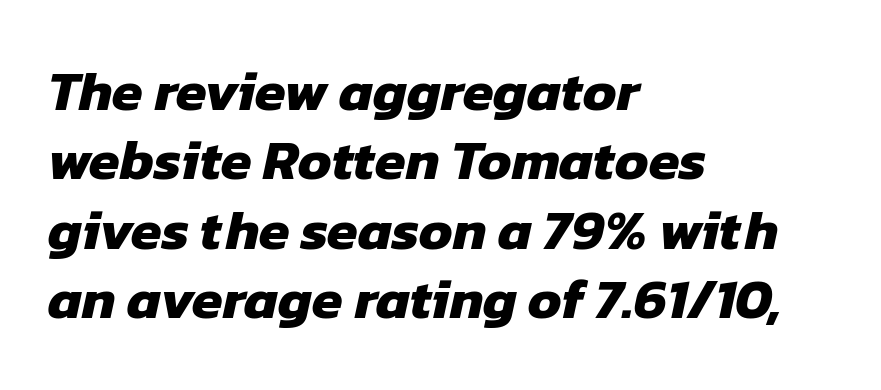
Proportional: the letters do not fall into vertical columns. Descender tails drop into unmarked territory. To sum up the face: it is a sans, with no serifs. Horizontal alignment here is leftward, the default for most running prose. The gaps between neighbouring characters are ordinary and unremarkable. Heft: maximum for text — a bold.
